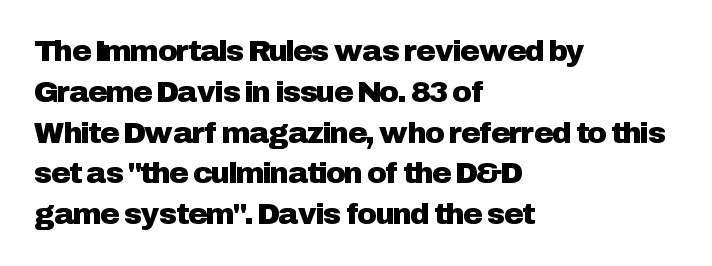
Spacing verdict: proportional, widths tailored to each character. The tracking reads as untouched default to a designer's eye. The vertical gap from one line to the next is medium. Compared with a centered layout, this one pins lines to the left instead. The strip under each line holds only bare page.
